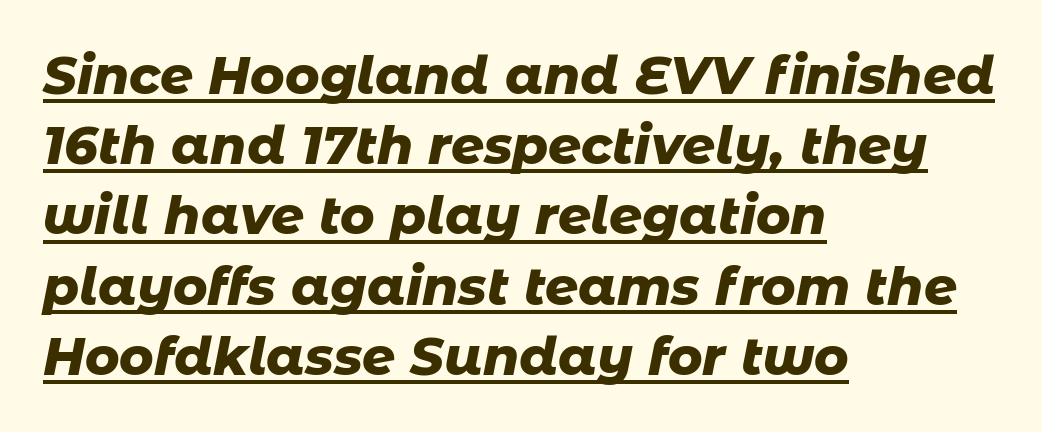
{"italic": "yes", "lean": "right", "slant_degrees": 11, "bold": "yes", "weight": "heavy", "width": "normal", "stroke_contrast": "low", "x_height": "medium", "monospaced": "no", "underline": "yes", "align": "left", "line_spacing": "normal", "line_spacing_ratio": 1.35, "letter_spacing": "normal", "letter_spacing_em": 0.0, "glyph_px": 52}
